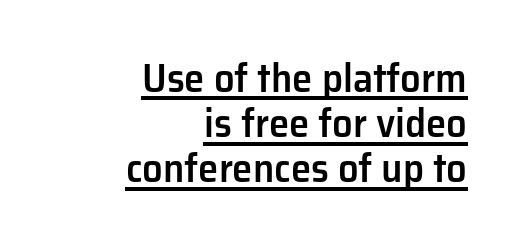
Does the lettering tilt? It doesn't — this is upright. A rule runs beneath these lines of type. A student would call this right alignment; a typographer would say flush right, rag left. One glance says dense: line gaps are narrower than usual. Think of a printed novel: that variable character pitch is what you see here. A semibold gives these letters moderate extra thickness, short of bold.
